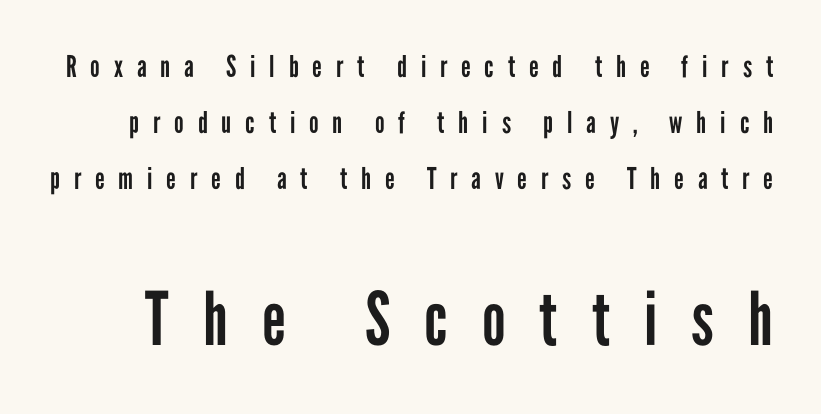
{"serif": "no", "italic": "no", "bold": "no", "weight": "regular", "width": "condensed", "stroke_contrast": "low", "x_height": "medium", "monospaced": "no", "underline": "no", "line_spacing_ratio": 1.87, "letter_spacing": "wide", "letter_spacing_em": 0.46, "larger_block": "second", "size_ratio": 2.47, "glyph_px": 74}
